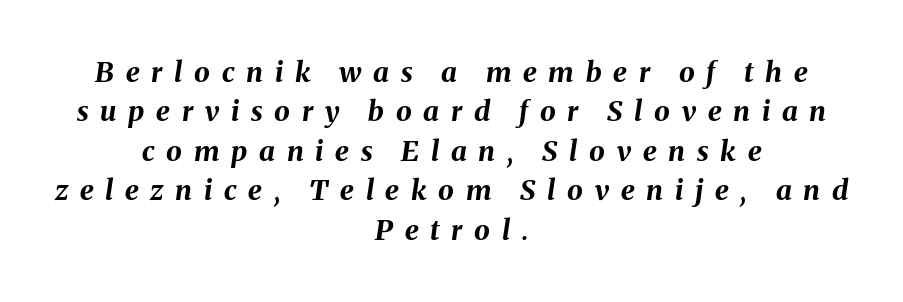
{"italic": "yes", "lean": "right", "slant_degrees": 8, "bold": "yes", "weight": "bold", "width": "normal", "stroke_contrast": "medium", "x_height": "medium", "monospaced": "no", "underline": "no", "align": "center", "line_spacing": "normal", "line_spacing_ratio": 1.41, "letter_spacing": "wide", "letter_spacing_em": 0.42, "glyph_px": 28}
